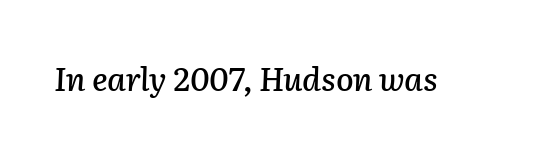
Plain, unruled lines of type. It's the slanting kind of type. Here the designer chose a conventional face with non-uniform glyph widths. Tracking value appears to be zero — textbook default spacing.
